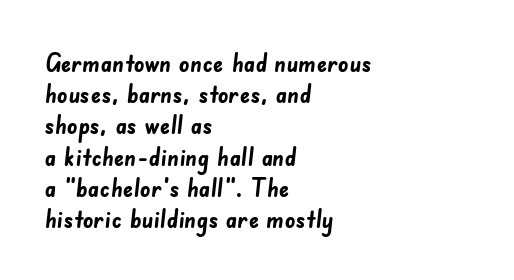
Letters rest on an invisible, unmarked baseline. This sample uses plain, unmodified letter spacing. Students, this is bold: see how much ink each stroke carries. Every row of glyphs begins at an identical x-position on the left.
